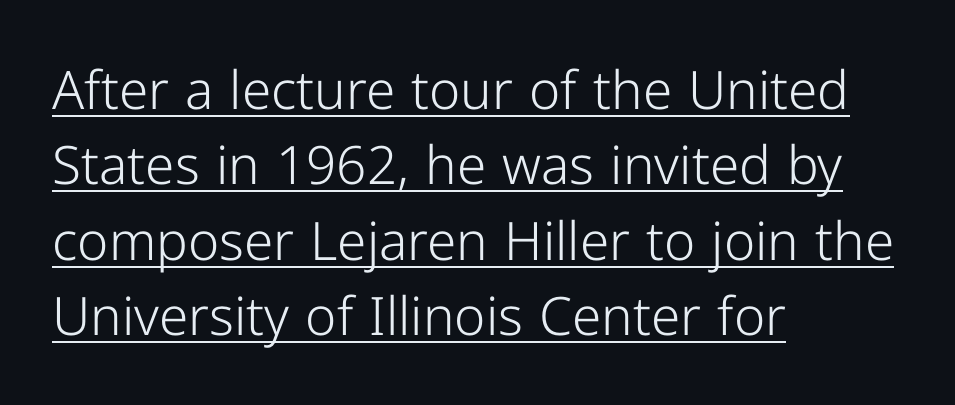
The image shows 53 px light sans-serif type, upright; set left-aligned, normal line spacing (1.42x), normal letter spacing, underlined; low stroke contrast and a medium x-height.
